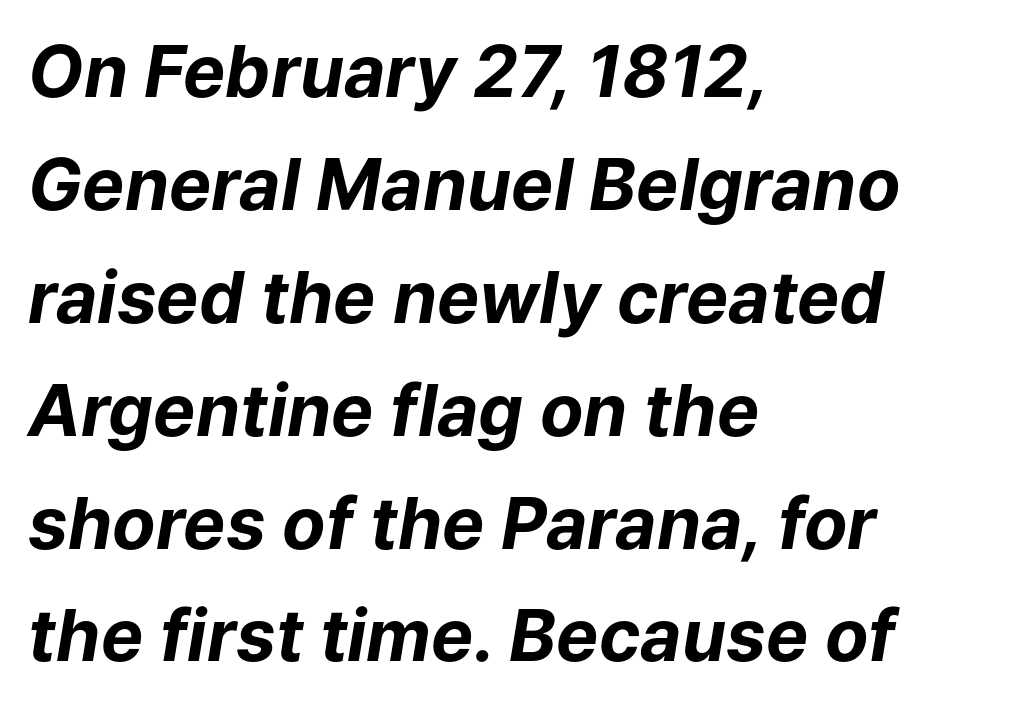
The image shows 71 px bold type, italic (leaning right); set left-aligned, normal line spacing (1.59x), normal letter spacing, not underlined; low stroke contrast and a medium x-height.
